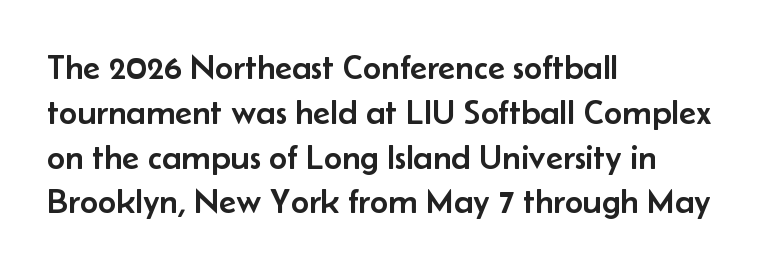
Upright lettering throughout. Check the space under the baseline: it is left empty. This sample is left-justified, so line endings fall wherever the words run out. The horizontal fit of the characters is conventional and even.
